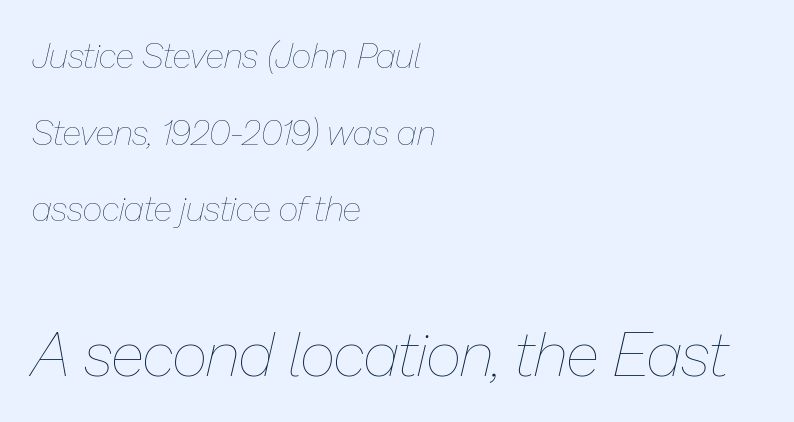
Q: Is the text bold? A: No.
Q: Is the text italic (slanted)? A: Yes, it leans right by about 13 degrees.
Q: Is the text underlined? A: No.
Q: How is the paragraph aligned? A: Left-aligned.
Q: Is the spacing between letters normal or unusually wide? A: Normal.
Q: Is the spacing between lines tight, normal or loose? A: Loose.
Q: Which block of text is set in a larger size, the first (top) or the second (bottom)? A: The second (bottom) one.
Q: Width (condensed, normal, or wide)? A: Normal.
Q: Stroke contrast? A: Low.
Q: x-height? A: Medium.
Q: Monospaced? A: No.
